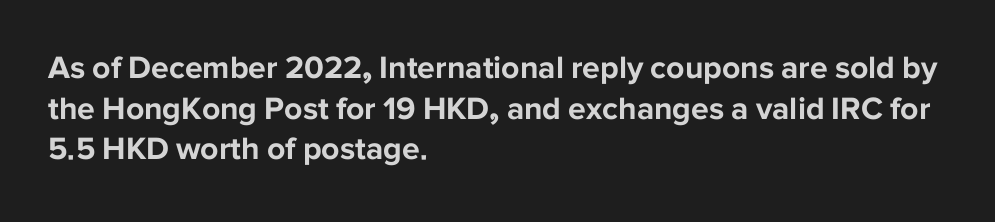
{"serif": "no", "italic": "no", "bold": "yes", "weight": "bold", "width": "normal", "stroke_contrast": "low", "x_height": "medium", "monospaced": "no", "underline": "no", "align": "left", "line_spacing": "normal", "line_spacing_ratio": 1.27, "letter_spacing": "normal", "letter_spacing_em": 0.0, "glyph_px": 32}
